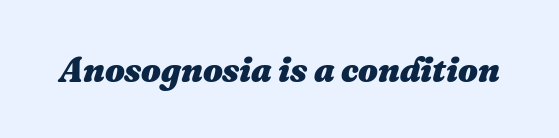
The image shows 35 px heavy type, italic (leaning right); set normal letter spacing, not underlined; medium stroke contrast and a medium x-height.
